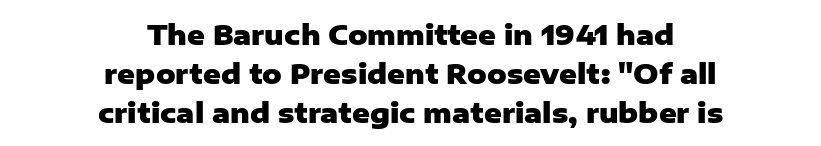
{"italic": "no", "bold": "yes", "underline": "no", "align": "center", "line_spacing": "normal", "line_spacing_ratio": 1.44, "letter_spacing": "normal", "letter_spacing_em": 0.0, "glyph_px": 27}
